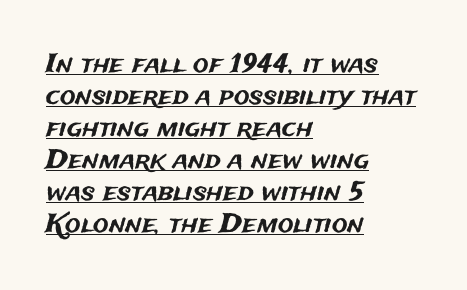
The image shows 26 px text type; set left-aligned, line spacing 1.23x, normal letter spacing, underlined.
